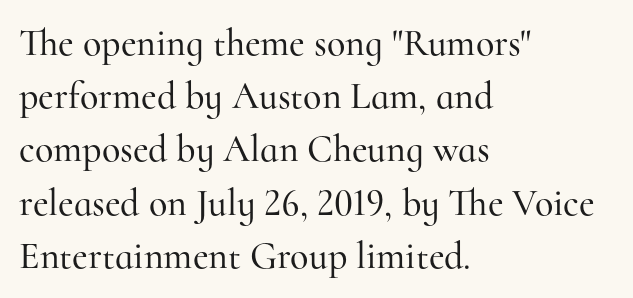
Unlike italic type, these characters show no tilt at all. Is this a sans? No — the strokes have serifs. Line spacing here is normal. There is no visible air inserted between adjacent glyphs. The area under the type is left untouched. These lines stack with their left ends in a neat column.
